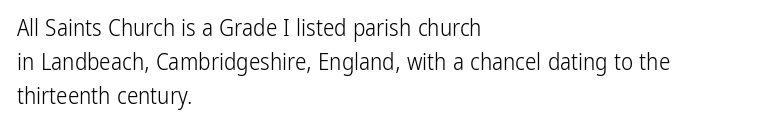
{"italic": "no", "bold": "no", "underline": "no", "align": "left", "line_spacing": "normal", "line_spacing_ratio": 1.47, "letter_spacing": "normal", "letter_spacing_em": 0.0, "glyph_px": 23}
